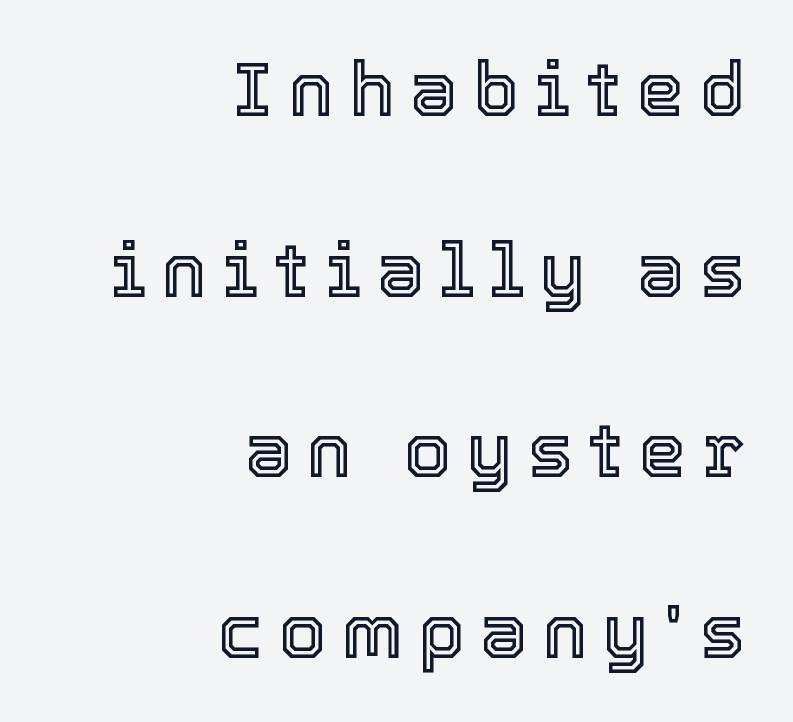
Rows of type keep a wide berth in the vertical direction. You could not count columns in this text — the font is proportionally spaced. Designer's note — italics off, roman on. Display-style spreading of the glyphs; the letterfit is very open.
